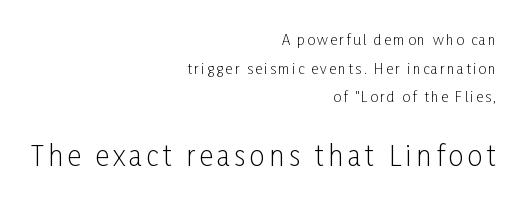
Q: Is the text bold? A: No.
Q: Is the text italic (slanted)? A: No, it is upright.
Q: Is the text underlined? A: No.
Q: How is the paragraph aligned? A: Right-aligned.
Q: Is the spacing between lines tight, normal or loose? A: Loose.
Q: Which block of text is set in a larger size, the first (top) or the second (bottom)? A: The second (bottom) one.
